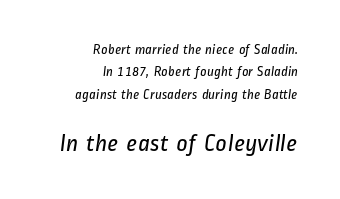
Character size in the trailing block exceeds that of the leading block. Each line ends at the same right margin while the left side varies. The letterforms sit shoulder to shoulder at normal distance. Decoration check: the copy has no underline.
